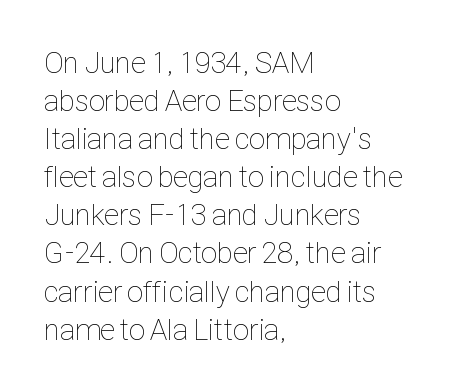
Q: Is the text bold? A: No.
Q: Is the text italic (slanted)? A: No, it is upright.
Q: Is the text underlined? A: No.
Q: How is the paragraph aligned? A: Left-aligned.
Q: Is the spacing between letters normal or unusually wide? A: Normal.
Q: Is the spacing between lines tight, normal or loose? A: Normal.
Q: Width (condensed, normal, or wide)? A: Condensed.
Q: Stroke contrast? A: Low.
Q: x-height? A: Medium.
Q: Monospaced? A: No.
